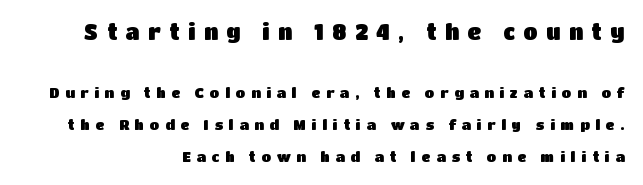
The image shows 21 px text type, upright; set right-aligned, loose line spacing (2.3x), unusually wide letter spacing (+0.41 em), not underlined; the first (top) block is 1.5x larger.
